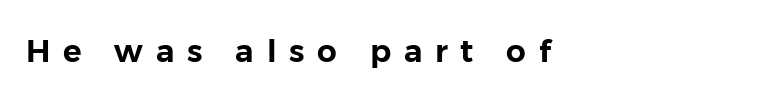
The image shows 31 px sans-serif type, upright; set left-aligned, unusually wide letter spacing (+0.41 em), not underlined; low stroke contrast and a medium x-height.
